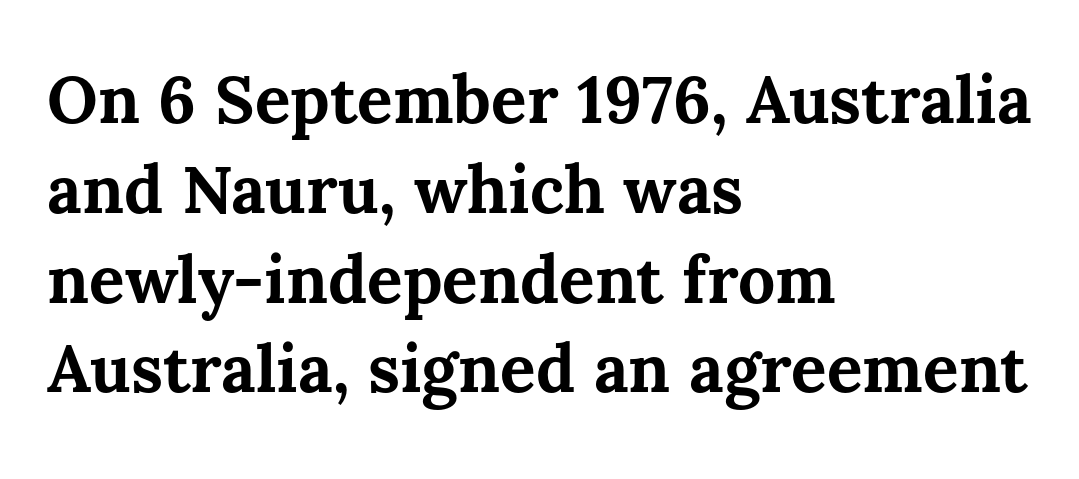
The image shows 66 px bold type, upright; set left-aligned, normal line spacing (1.36x), normal letter spacing, not underlined; medium stroke contrast and a medium x-height.
